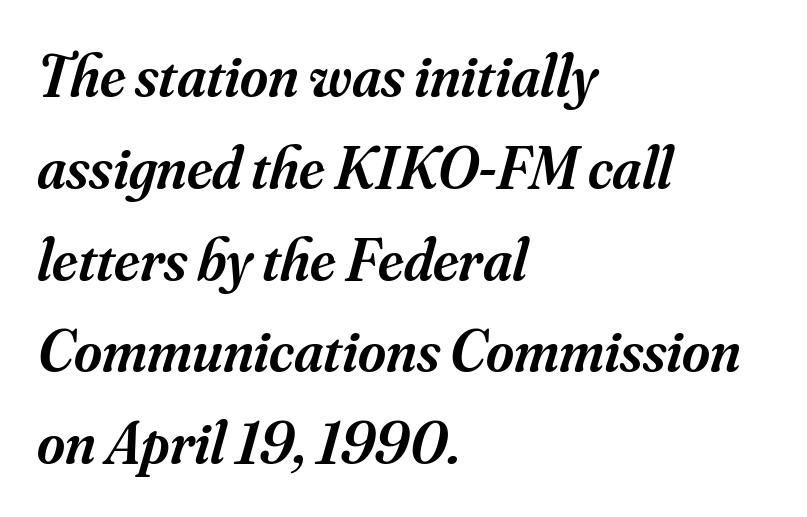
The image shows 60 px semibold serif type, italic (leaning right); set left-aligned, normal line spacing (1.53x), normal letter spacing, not underlined; medium stroke contrast and a small x-height.
